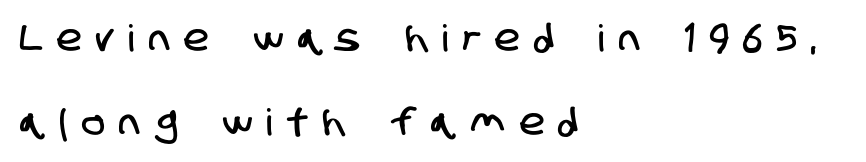
The image shows 37 px condensed sans-serif type; set left-aligned, loose line spacing (2.27x), unusually wide letter spacing (+0.41 em), not underlined; low stroke contrast and a large x-height.
